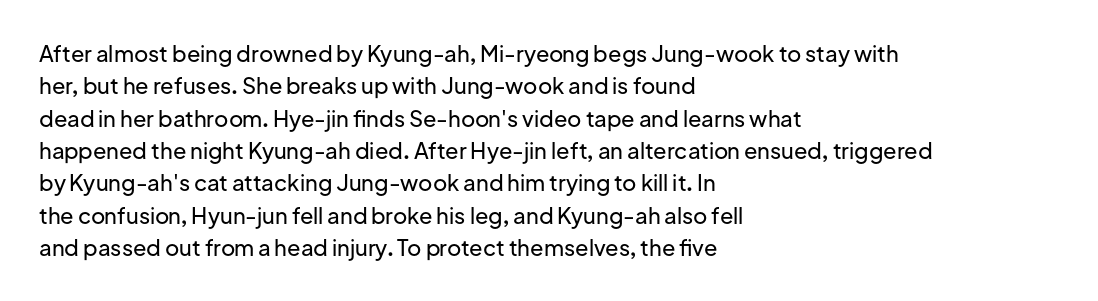
The image shows 22 px text type, upright; set left-aligned, normal line spacing (1.47x), normal letter spacing, not underlined.
